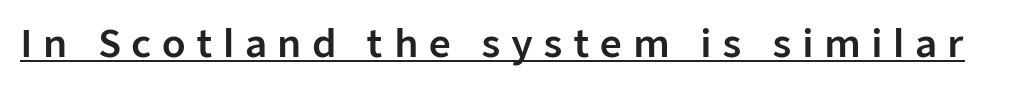
The image shows 38 px sans-serif type, upright; set unusually wide letter spacing (+0.27 em), underlined; low stroke contrast and a medium x-height.
